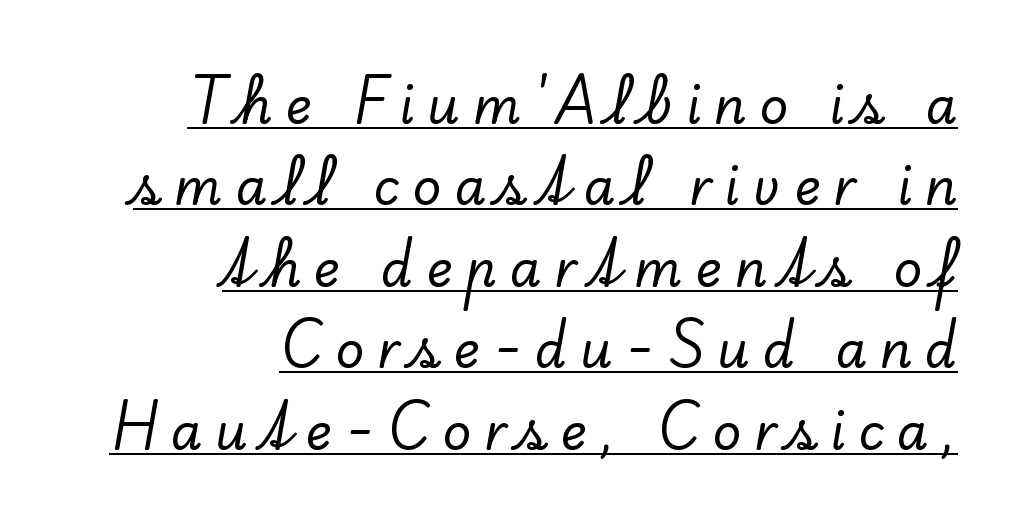
A normal amount of white space separates one row of letters from the next. Notice how a bar underscores the lettering throughout. Regarding serifs, this sample has them. There is plenty of visible air inserted between adjacent glyphs.
